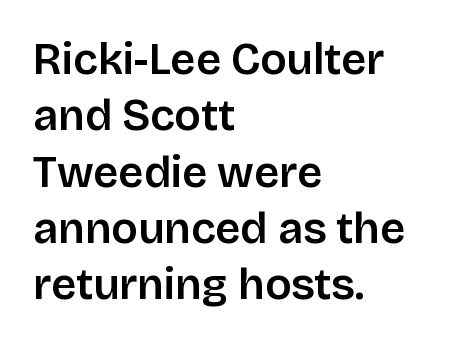
{"serif": "no", "italic": "no", "bold": "semi", "weight": "semibold", "width": "normal", "stroke_contrast": "low", "x_height": "large", "monospaced": "no", "underline": "no", "align": "left", "line_spacing": "normal", "line_spacing_ratio": 1.28, "letter_spacing": "normal", "letter_spacing_em": 0.0, "glyph_px": 44}
